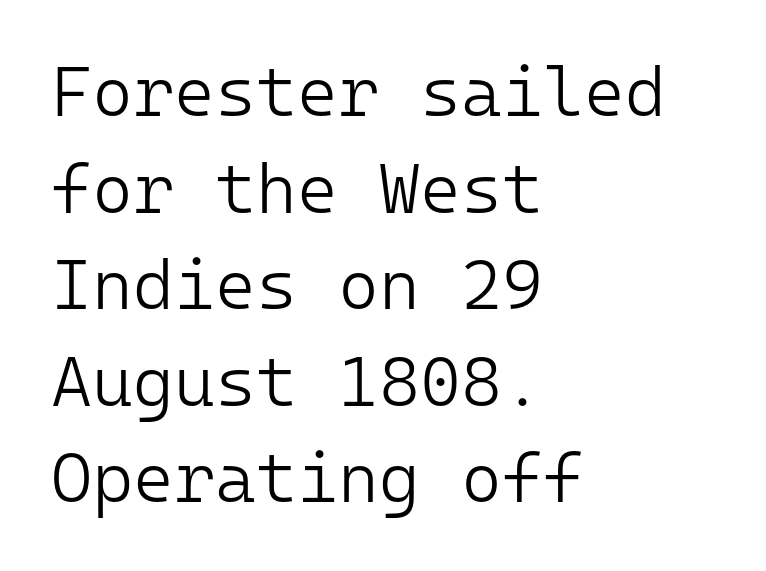
The image shows 70 px light sans-serif type, upright, monospaced; set left-aligned, normal line spacing (1.38x), normal letter spacing, not underlined; low stroke contrast and a medium x-height.
